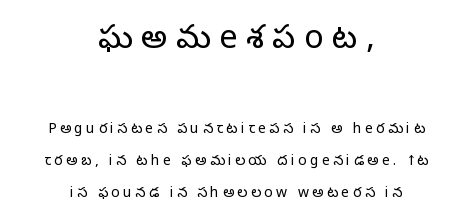
Varying glyph widths throughout — classic text-font behaviour. The text block is weighted toward neither margin, spreading evenly from the middle. Check the space under the baseline: it is left empty. This is roman type, the default non-slanted kind. The more generous point size was reserved for the upper chunk.
